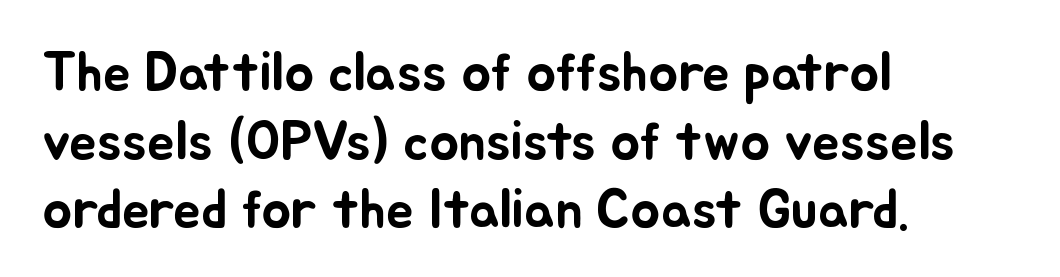
Q: Is the text italic (slanted)? A: No, it is upright.
Q: Is the text underlined? A: No.
Q: How is the paragraph aligned? A: Left-aligned.
Q: Is the spacing between letters normal or unusually wide? A: Normal.
Q: Is the spacing between lines tight, normal or loose? A: Normal.
Q: Width (condensed, normal, or wide)? A: Normal.
Q: Stroke contrast? A: Low.
Q: x-height? A: Small.
Q: Monospaced? A: No.
